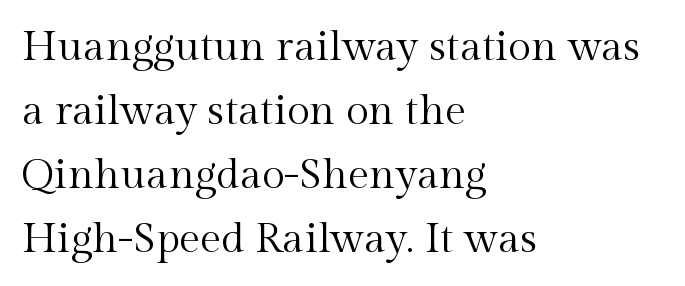
{"serif": "yes", "italic": "no", "bold": "no", "weight": "regular", "width": "normal", "x_height": "medium", "monospaced": "no", "underline": "no", "align": "left", "line_spacing": "normal", "line_spacing_ratio": 1.52, "letter_spacing": "normal", "letter_spacing_em": 0.0, "glyph_px": 42}
